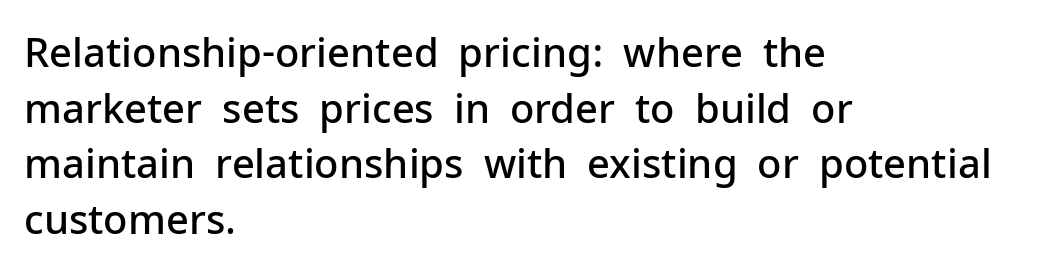
Q: Is the text bold? A: Semi-bold.
Q: Is the text italic (slanted)? A: No, it is upright.
Q: Is the typeface a serif or a sans-serif typeface? A: Sans-serif.
Q: Is the text underlined? A: No.
Q: How is the paragraph aligned? A: Left-aligned.
Q: Is the spacing between letters normal or unusually wide? A: Normal.
Q: Is the spacing between lines tight, normal or loose? A: Normal.
Q: Width (condensed, normal, or wide)? A: Normal.
Q: Stroke contrast? A: Low.
Q: x-height? A: Medium.
Q: Monospaced? A: No.
